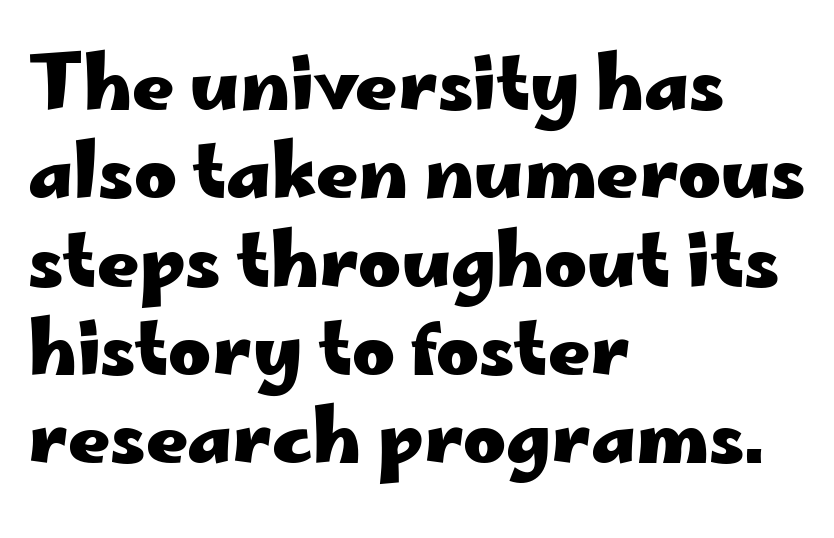
{"serif": "no", "italic": "no", "bold": "yes", "weight": "heavy", "width": "wide", "stroke_contrast": "low", "x_height": "small", "monospaced": "no", "underline": "no", "align": "left", "line_spacing_ratio": 1.21, "letter_spacing": "normal", "letter_spacing_em": 0.0, "glyph_px": 73}
